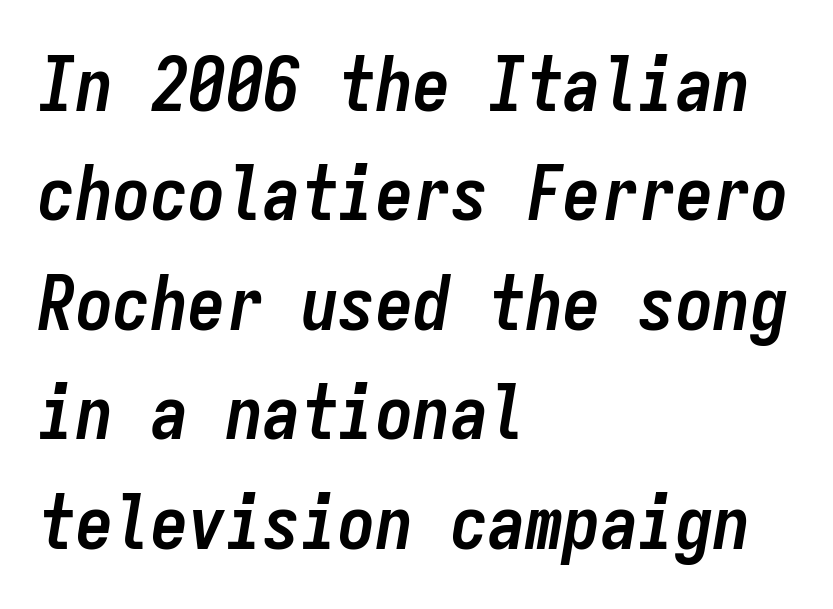
{"italic": "yes", "lean": "right", "slant_degrees": 9, "bold": "yes", "weight": "semibold", "width": "condensed", "stroke_contrast": "low", "x_height": "medium", "monospaced": "yes", "underline": "no", "align": "left", "line_spacing": "normal", "line_spacing_ratio": 1.46, "letter_spacing": "normal", "letter_spacing_em": 0.0, "glyph_px": 75}
